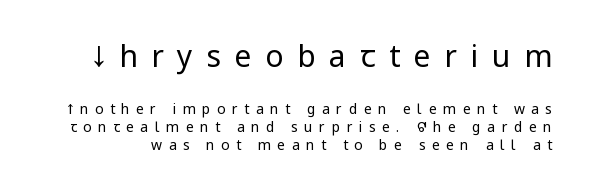
The image shows 30 px regular-weight, condensed sans-serif type, upright; set normal line spacing (1.28x), unusually wide letter spacing (+0.46 em), not underlined; the first (top) block is 2.14x larger; low stroke contrast and a large x-height.
